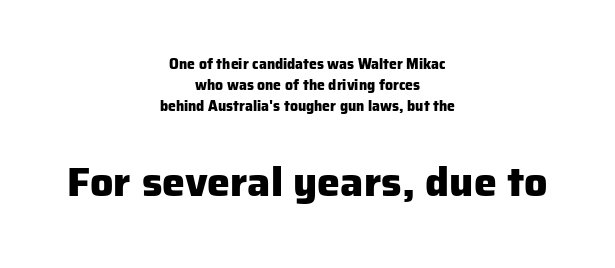
The letters advance in unequal steps, a hallmark of proportional type. This rendering employs a face without finishing strokes, i.e., a sans-serif. When letters stand straight like this, we call the style roman or upright. Rows of type keep a routine distance in the vertical direction.
